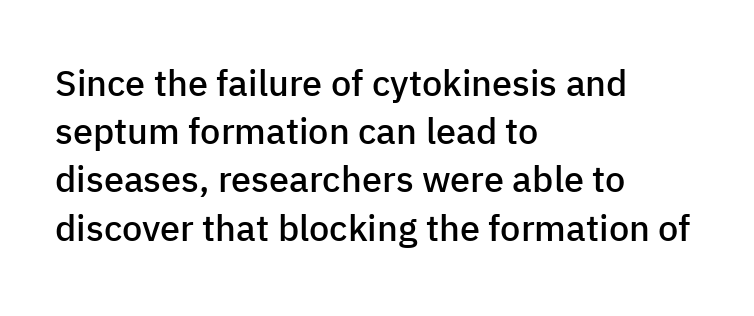
The image shows 36 px semibold sans-serif type, upright; set left-aligned, normal line spacing (1.34x), normal letter spacing, not underlined; low stroke contrast and a medium x-height.
